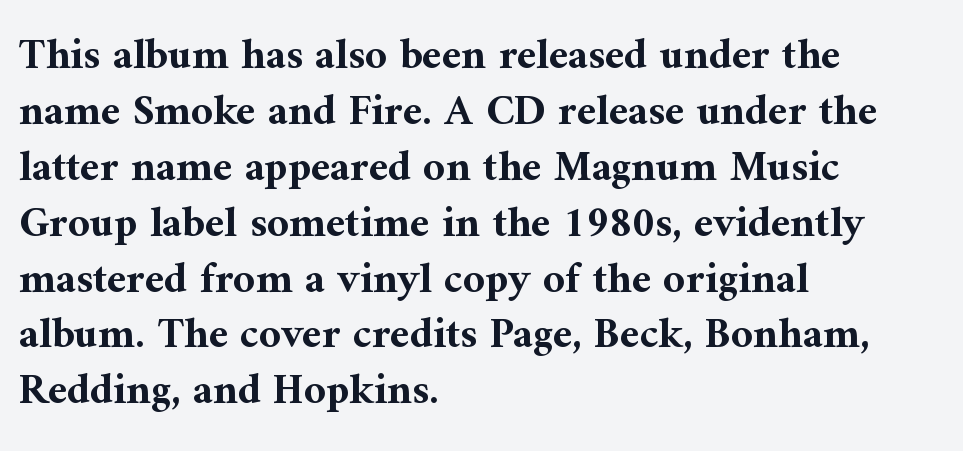
{"serif": "yes", "italic": "no", "bold": "yes", "weight": "bold", "width": "normal", "stroke_contrast": "medium", "x_height": "medium", "monospaced": "no", "underline": "no", "align": "left", "line_spacing": "normal", "line_spacing_ratio": 1.3, "letter_spacing": "normal", "letter_spacing_em": 0.0, "glyph_px": 43}
